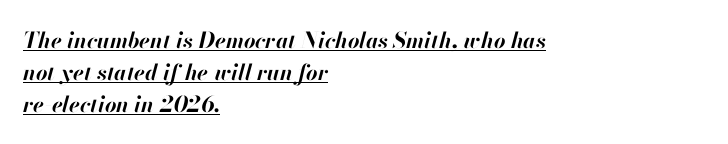
{"italic": "yes", "lean": "right", "slant_degrees": 13, "bold": "yes", "underline": "yes", "align": "left", "line_spacing": "normal", "line_spacing_ratio": 1.45, "letter_spacing": "normal", "letter_spacing_em": 0.0, "glyph_px": 22}
